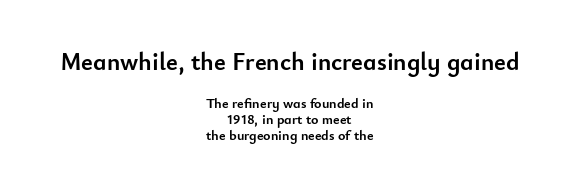
The image shows 25 px bold type, upright; set centered, tight line spacing (1.14x), normal letter spacing, not underlined; the first (top) block is 1.79x larger.
